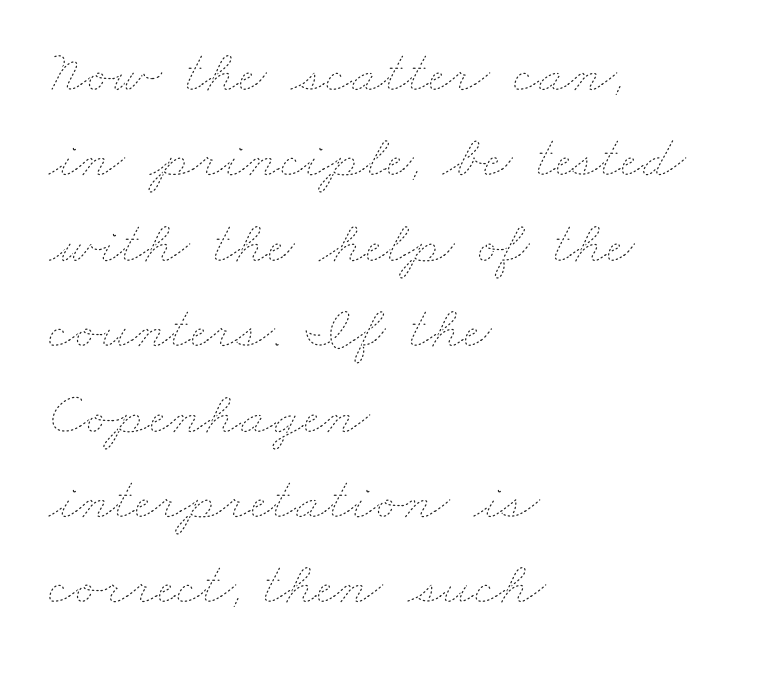
{"bold": "no", "weight": "thin", "width": "wide", "stroke_contrast": "low", "x_height": "small", "monospaced": "no", "underline": "no", "align": "left", "line_spacing": "normal", "line_spacing_ratio": 1.4, "letter_spacing": "normal", "letter_spacing_em": 0.0, "glyph_px": 61}
